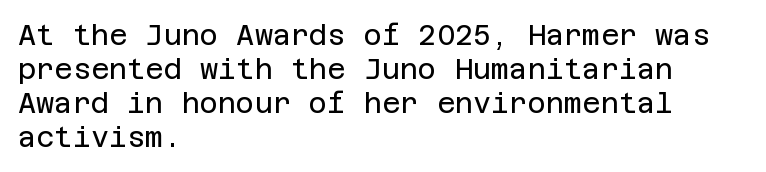
The image shows 28 px regular-weight sans-serif type, upright; set left-aligned, line spacing 1.21x, normal letter spacing, not underlined; low stroke contrast and a large x-height.
